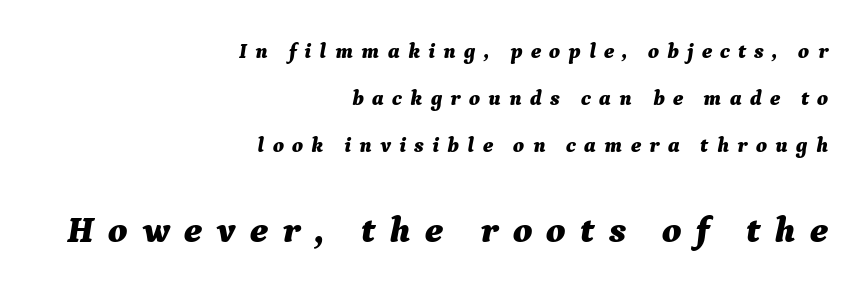
Q: Is the text bold? A: Yes.
Q: Is the text italic (slanted)? A: Yes, it leans right by about 9 degrees.
Q: Is the text underlined? A: No.
Q: How is the paragraph aligned? A: Right-aligned.
Q: Is the spacing between letters normal or unusually wide? A: Unusually wide.
Q: Is the spacing between lines tight, normal or loose? A: Loose.
Q: Which block of text is set in a larger size, the first (top) or the second (bottom)? A: The second (bottom) one.
Q: Width (condensed, normal, or wide)? A: Normal.
Q: Stroke contrast? A: Medium.
Q: x-height? A: Medium.
Q: Monospaced? A: No.
